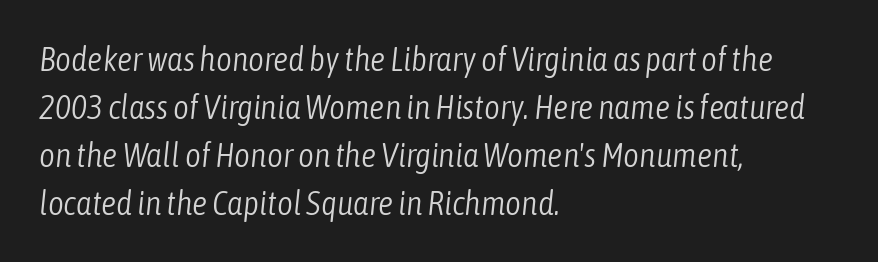
The image shows 34 px light, condensed type, italic (leaning right); set left-aligned, normal line spacing (1.41x), normal letter spacing, not underlined; low stroke contrast and a medium x-height.
